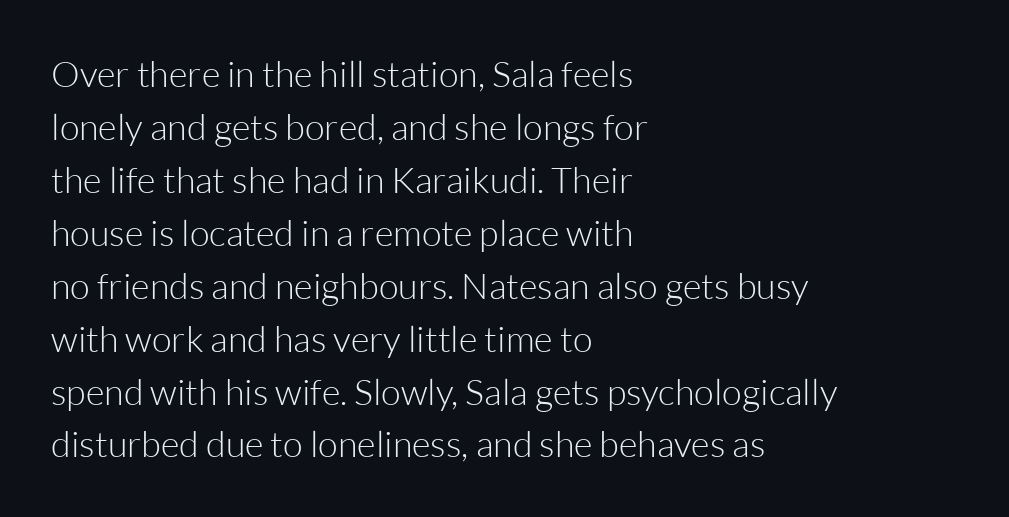
Q: Is the text bold? A: No.
Q: Is the text italic (slanted)? A: No, it is upright.
Q: Is the typeface a serif or a sans-serif typeface? A: Sans-serif.
Q: Is the text underlined? A: No.
Q: How is the paragraph aligned? A: Left-aligned.
Q: Is the spacing between letters normal or unusually wide? A: Normal.
Q: Is the spacing between lines tight, normal or loose? A: Normal.
Q: Width (condensed, normal, or wide)? A: Normal.
Q: Stroke contrast? A: Low.
Q: x-height? A: Medium.
Q: Monospaced? A: No.
